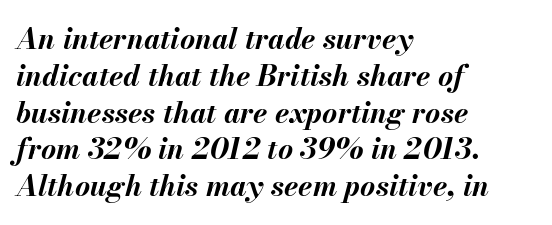
{"italic": "yes", "lean": "right", "slant_degrees": 13, "bold": "yes", "weight": "bold", "width": "normal", "stroke_contrast": "medium", "x_height": "small", "monospaced": "no", "underline": "no", "align": "left", "line_spacing": "normal", "line_spacing_ratio": 1.27, "letter_spacing": "normal", "letter_spacing_em": 0.0, "glyph_px": 29}
